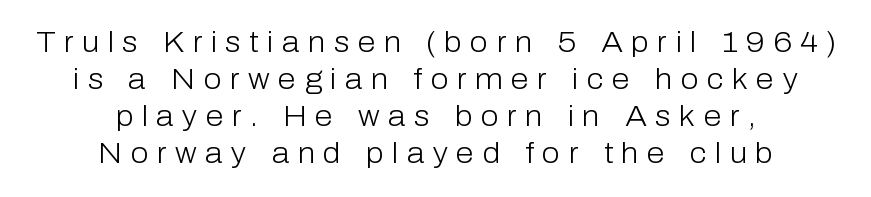
Q: Is the text bold? A: No.
Q: Is the text italic (slanted)? A: No, it is upright.
Q: Is the typeface a serif or a sans-serif typeface? A: Sans-serif.
Q: Is the text underlined? A: No.
Q: How is the paragraph aligned? A: Centered.
Q: Is the spacing between letters normal or unusually wide? A: Unusually wide.
Q: Is the spacing between lines tight, normal or loose? A: Normal.
Q: Width (condensed, normal, or wide)? A: Normal.
Q: Stroke contrast? A: Low.
Q: x-height? A: Medium.
Q: Monospaced? A: No.
